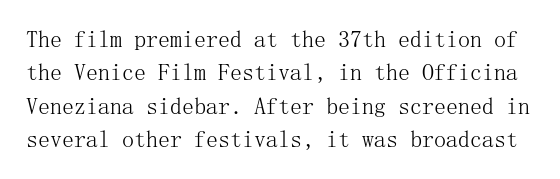
{"italic": "no", "bold": "no", "underline": "no", "line_spacing": "normal", "line_spacing_ratio": 1.39, "letter_spacing": "normal", "letter_spacing_em": 0.0, "glyph_px": 24}
